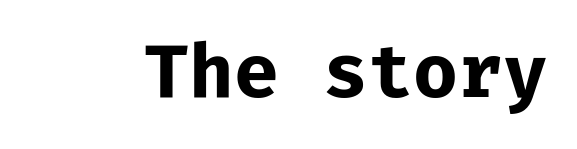
Q: Is the text bold? A: Yes.
Q: Is the text italic (slanted)? A: No, it is upright.
Q: Is the typeface a serif or a sans-serif typeface? A: Sans-serif.
Q: Is the text underlined? A: No.
Q: Is the spacing between letters normal or unusually wide? A: Normal.
Q: Width (condensed, normal, or wide)? A: Normal.
Q: Stroke contrast? A: Low.
Q: x-height? A: Medium.
Q: Monospaced? A: Yes.
